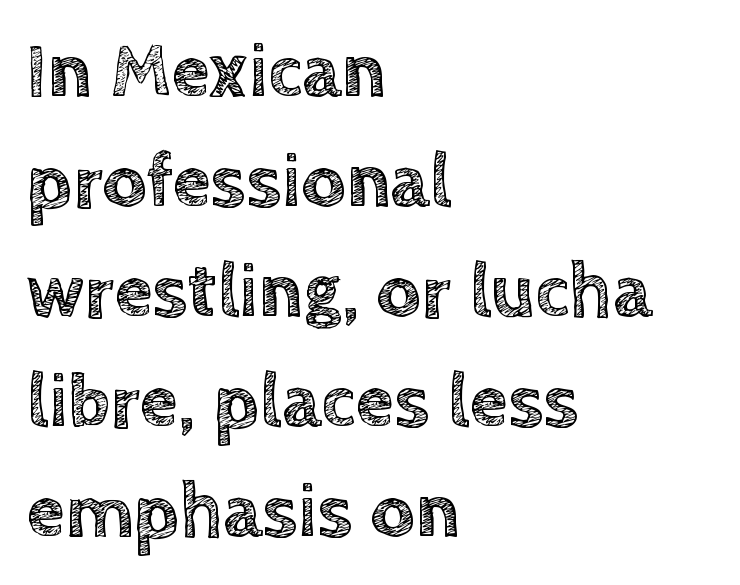
The image shows 78 px text type, upright; set left-aligned, normal line spacing (1.41x), normal letter spacing, not underlined; a large x-height.
